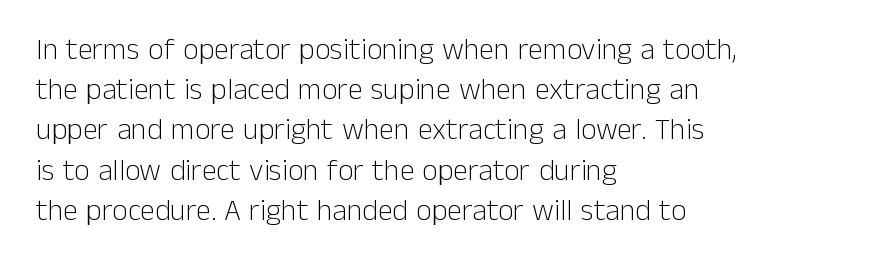
Designer's note — italics off, roman on. Where is the straight margin? On the left. The passage shown is typed in a proportional face where columns would drift. Regular leading. Font category for this specimen: sans-serif. Nothing heavy about these letters — not bold at all.
